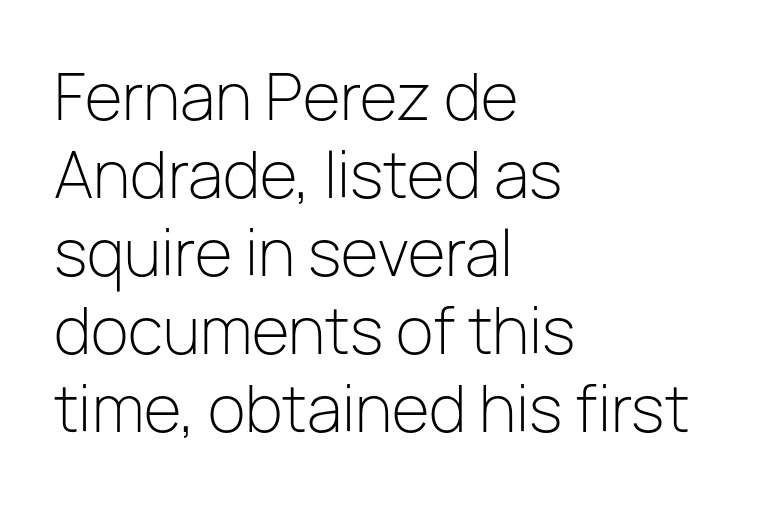
{"serif": "no", "italic": "no", "bold": "no", "weight": "light", "width": "normal", "stroke_contrast": "low", "x_height": "medium", "monospaced": "no", "underline": "no", "align": "left", "line_spacing": "normal", "line_spacing_ratio": 1.26, "letter_spacing": "normal", "letter_spacing_em": 0.0, "glyph_px": 62}
